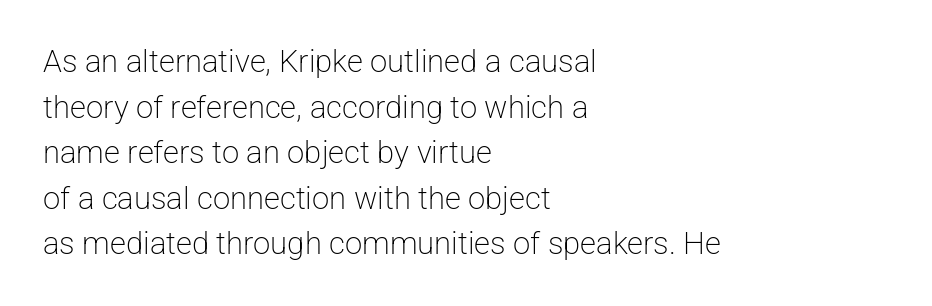
Q: Is the text bold? A: No.
Q: Is the text italic (slanted)? A: No, it is upright.
Q: Is the typeface a serif or a sans-serif typeface? A: Sans-serif.
Q: Is the text underlined? A: No.
Q: How is the paragraph aligned? A: Left-aligned.
Q: Is the spacing between letters normal or unusually wide? A: Normal.
Q: Is the spacing between lines tight, normal or loose? A: Normal.
Q: Width (condensed, normal, or wide)? A: Normal.
Q: Stroke contrast? A: Low.
Q: x-height? A: Medium.
Q: Monospaced? A: No.
